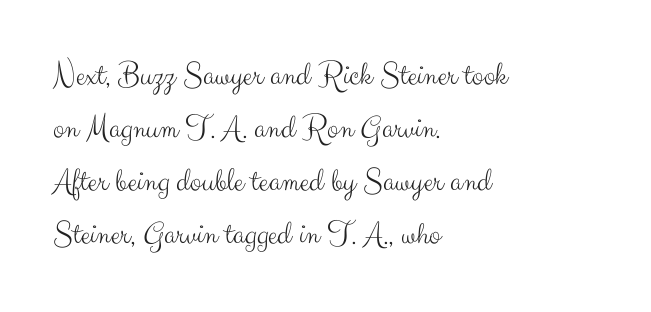
Q: Is the text bold? A: No.
Q: Is the text italic (slanted)? A: Yes.
Q: Is the typeface a serif or a sans-serif typeface? A: Sans-serif.
Q: Is the text underlined? A: No.
Q: How is the paragraph aligned? A: Left-aligned.
Q: Is the spacing between letters normal or unusually wide? A: Normal.
Q: Is the spacing between lines tight, normal or loose? A: Normal.
Q: Width (condensed, normal, or wide)? A: Normal.
Q: Stroke contrast? A: Medium.
Q: x-height? A: Small.
Q: Monospaced? A: No.
